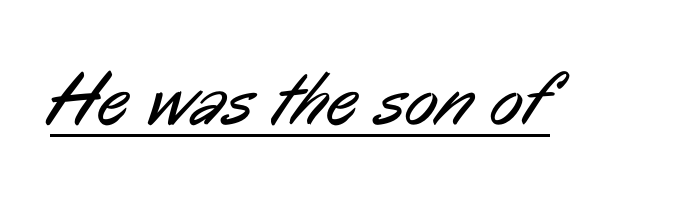
{"serif": "no", "bold": "no", "weight": "regular", "width": "condensed", "stroke_contrast": "low", "x_height": "medium", "monospaced": "no", "underline": "yes", "letter_spacing": "normal", "letter_spacing_em": 0.0, "glyph_px": 77}
